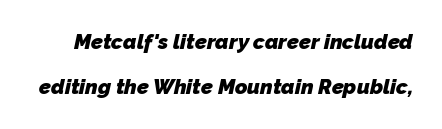
Line spacing here is loose. The line texture is even and compact thanks to regular tracking. Weight: bold. Each row of text sits above clean, open space.
